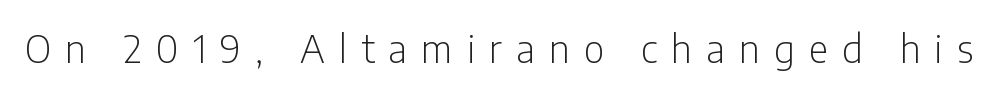
Q: Is the text bold? A: No.
Q: Is the text italic (slanted)? A: No, it is upright.
Q: Is the typeface a serif or a sans-serif typeface? A: Sans-serif.
Q: Is the text underlined? A: No.
Q: Is the spacing between letters normal or unusually wide? A: Unusually wide.
Q: Width (condensed, normal, or wide)? A: Condensed.
Q: Stroke contrast? A: Low.
Q: x-height? A: Medium.
Q: Monospaced? A: No.
